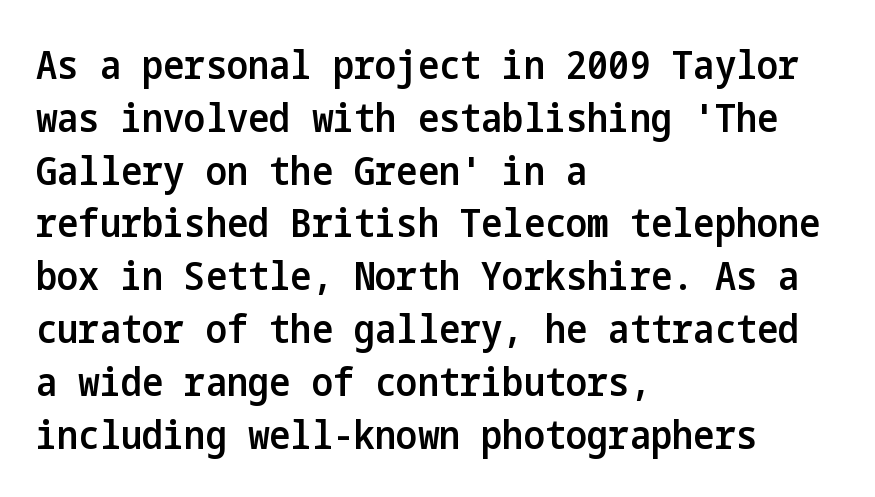
{"serif": "no", "italic": "no", "bold": "semi", "weight": "semibold", "width": "condensed", "stroke_contrast": "low", "x_height": "medium", "underline": "no", "align": "left", "line_spacing": "normal", "line_spacing_ratio": 1.32, "letter_spacing": "normal", "letter_spacing_em": 0.0, "glyph_px": 40}
